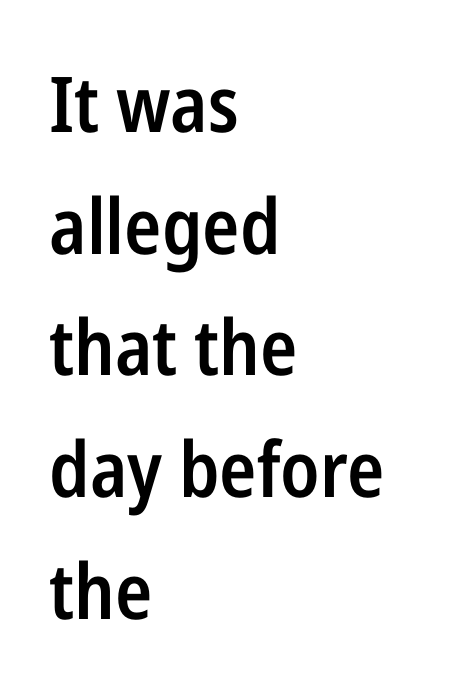
Q: Is the text bold? A: Semi-bold.
Q: Is the text italic (slanted)? A: No, it is upright.
Q: Is the typeface a serif or a sans-serif typeface? A: Sans-serif.
Q: Is the text underlined? A: No.
Q: How is the paragraph aligned? A: Left-aligned.
Q: Is the spacing between letters normal or unusually wide? A: Normal.
Q: Is the spacing between lines tight, normal or loose? A: Normal.
Q: Width (condensed, normal, or wide)? A: Condensed.
Q: Stroke contrast? A: Low.
Q: x-height? A: Medium.
Q: Monospaced? A: No.
